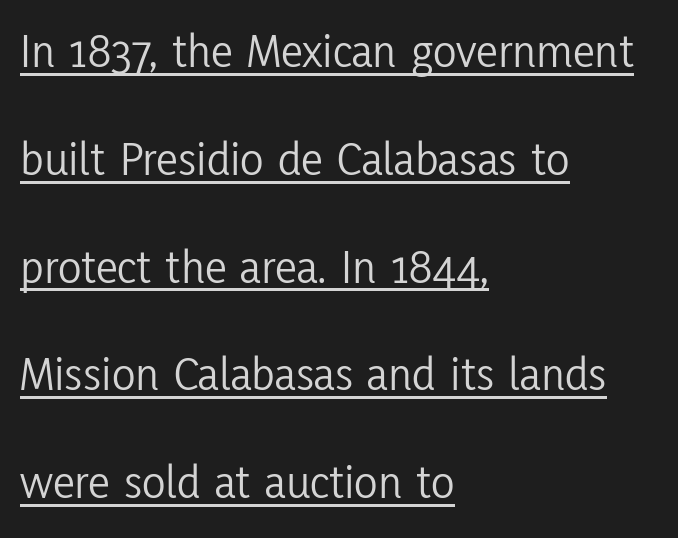
The image shows 49 px light, condensed sans-serif type, upright; set left-aligned, loose line spacing (2.2x), normal letter spacing, underlined; low stroke contrast and a medium x-height.
